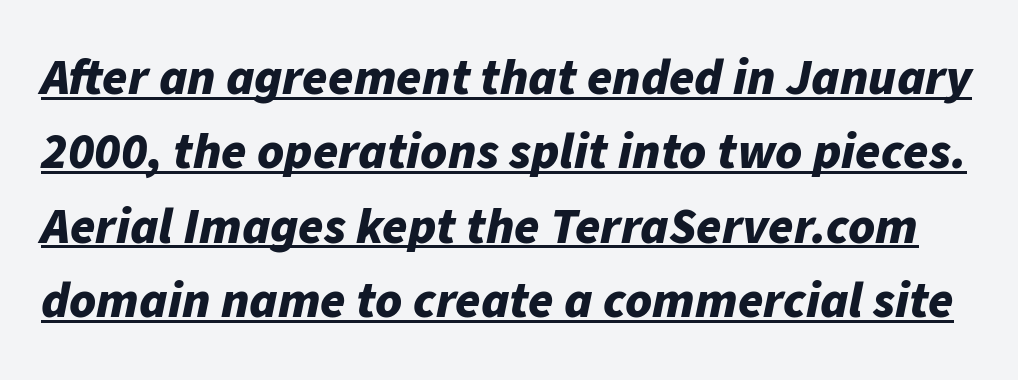
Q: Is the text bold? A: Yes.
Q: Is the text italic (slanted)? A: Yes, it leans right by about 11 degrees.
Q: Is the text underlined? A: Yes.
Q: Is the spacing between letters normal or unusually wide? A: Normal.
Q: Is the spacing between lines tight, normal or loose? A: Normal.
Q: Width (condensed, normal, or wide)? A: Normal.
Q: Stroke contrast? A: Low.
Q: x-height? A: Medium.
Q: Monospaced? A: No.
